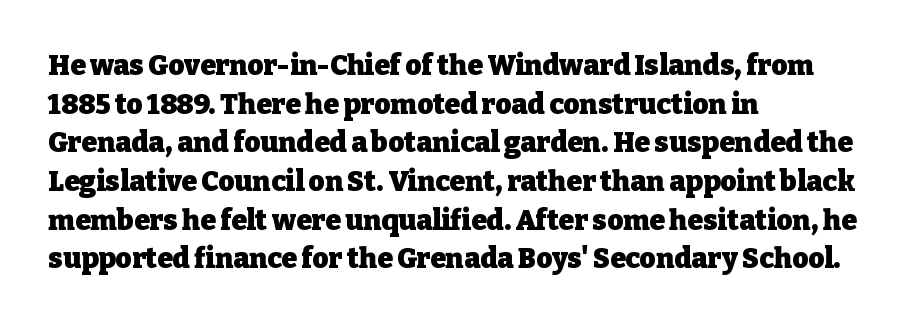
The image shows 28 px heavy serif type, upright; set left-aligned, normal line spacing (1.38x), normal letter spacing, not underlined; low stroke contrast and a medium x-height.
